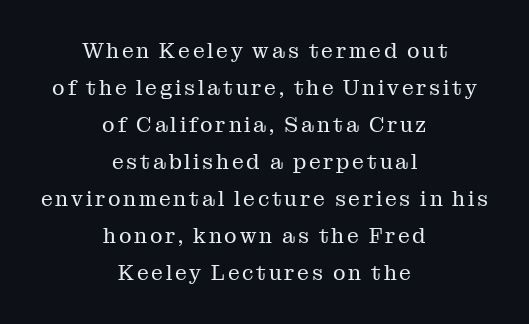
Q: Is the text bold? A: No.
Q: Is the text italic (slanted)? A: No, it is upright.
Q: Is the text underlined? A: No.
Q: How is the paragraph aligned? A: Centered.
